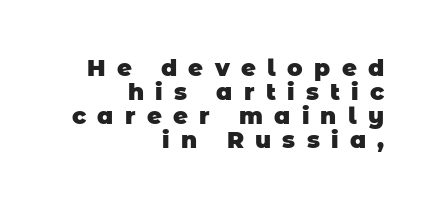
Q: Is the text bold? A: Yes.
Q: Is the text underlined? A: No.
Q: How is the paragraph aligned? A: Right-aligned.
Q: Is the spacing between letters normal or unusually wide? A: Unusually wide.
Q: Is the spacing between lines tight, normal or loose? A: Tight.
